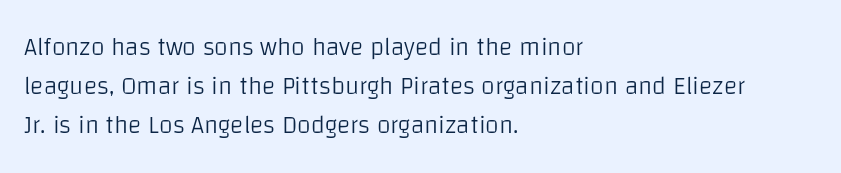
Q: Is the text bold? A: No.
Q: Is the text italic (slanted)? A: No, it is upright.
Q: Is the text underlined? A: No.
Q: How is the paragraph aligned? A: Left-aligned.
Q: Is the spacing between letters normal or unusually wide? A: Normal.
Q: Is the spacing between lines tight, normal or loose? A: Normal.
